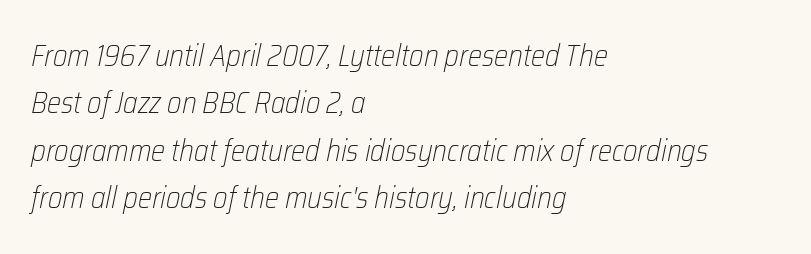
The image shows 30 px light, condensed type, italic (leaning right); set left-aligned, normal line spacing (1.58x), normal letter spacing, not underlined; low stroke contrast and a medium x-height.
